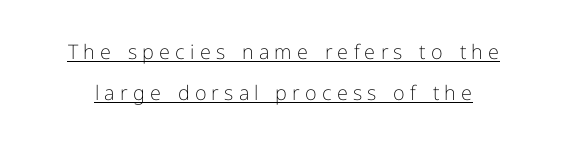
{"italic": "no", "bold": "no", "underline": "yes", "line_spacing": "loose", "line_spacing_ratio": 2.06, "letter_spacing": "wide", "letter_spacing_em": 0.26, "glyph_px": 20}
